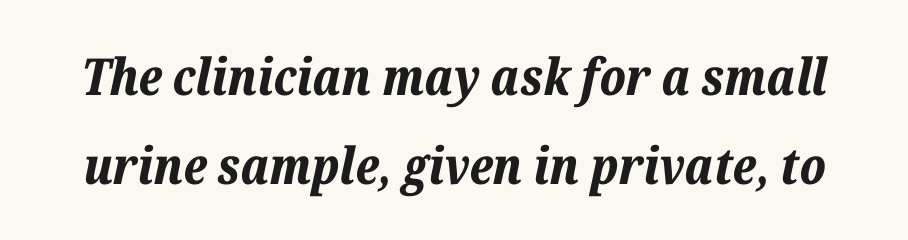
The specimen reads as italic at a glance. Tracking value appears to be zero — textbook default spacing. Students, this is bold: see how much ink each stroke carries. Decoration check: the copy has no underline.
